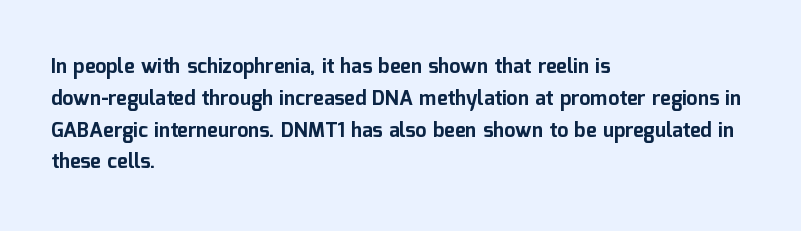
Q: Is the text bold? A: Yes.
Q: Is the text italic (slanted)? A: No, it is upright.
Q: Is the text underlined? A: No.
Q: How is the paragraph aligned? A: Left-aligned.
Q: Is the spacing between letters normal or unusually wide? A: Normal.
Q: Is the spacing between lines tight, normal or loose? A: Normal.
